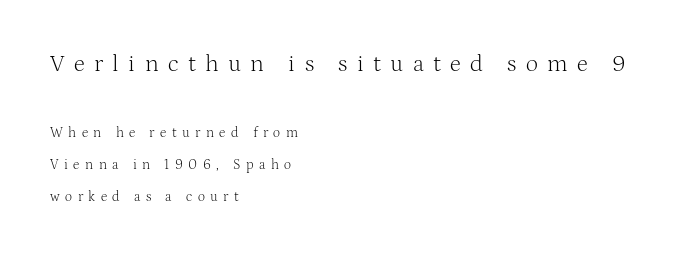
Q: Is the text bold? A: No.
Q: Is the text italic (slanted)? A: No, it is upright.
Q: Is the text underlined? A: No.
Q: How is the paragraph aligned? A: Left-aligned.
Q: Is the spacing between letters normal or unusually wide? A: Unusually wide.
Q: Is the spacing between lines tight, normal or loose? A: Loose.
Q: Which block of text is set in a larger size, the first (top) or the second (bottom)? A: The first (top) one.
